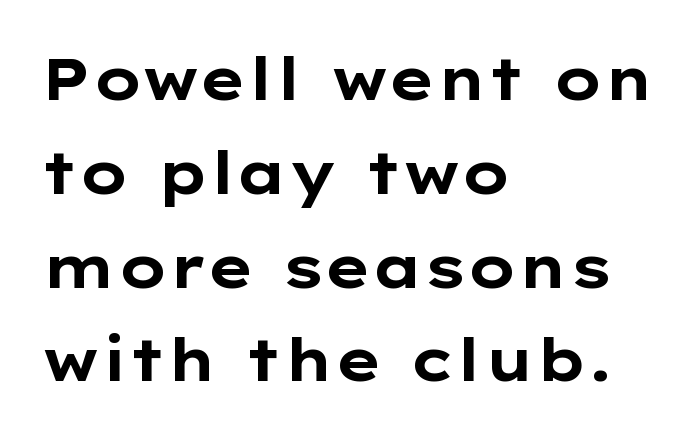
Horizontally, the lines are justified to the leading edge only. Successive baselines arrive at the customary interval. Think of a printed novel: that variable character pitch is what you see here. Heft: maximum for text — a bold.
